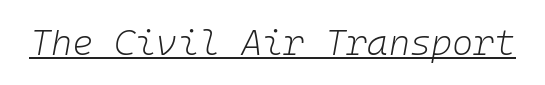
Q: Is the text bold? A: No.
Q: Is the text italic (slanted)? A: Yes, it leans right by about 10 degrees.
Q: Is the text underlined? A: Yes.
Q: Is the spacing between letters normal or unusually wide? A: Normal.
Q: Width (condensed, normal, or wide)? A: Normal.
Q: Stroke contrast? A: Low.
Q: x-height? A: Medium.
Q: Monospaced? A: Yes.
